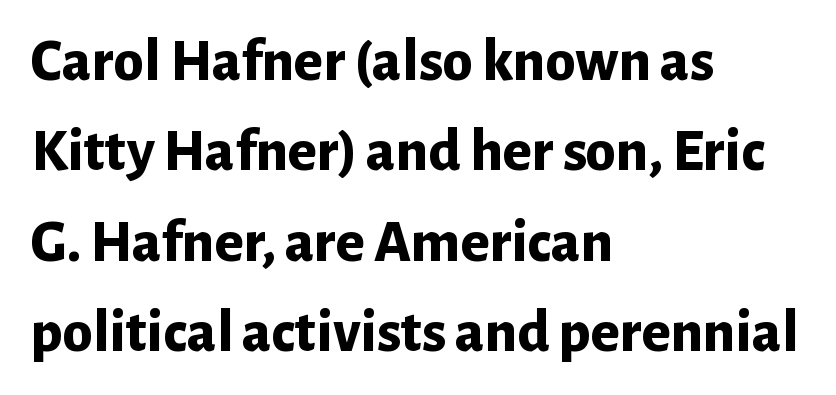
Q: Is the text bold? A: Yes.
Q: Is the text italic (slanted)? A: No, it is upright.
Q: Is the typeface a serif or a sans-serif typeface? A: Sans-serif.
Q: Is the text underlined? A: No.
Q: How is the paragraph aligned? A: Left-aligned.
Q: Is the spacing between letters normal or unusually wide? A: Normal.
Q: Is the spacing between lines tight, normal or loose? A: Normal.
Q: Width (condensed, normal, or wide)? A: Normal.
Q: Stroke contrast? A: Low.
Q: x-height? A: Medium.
Q: Monospaced? A: No.
